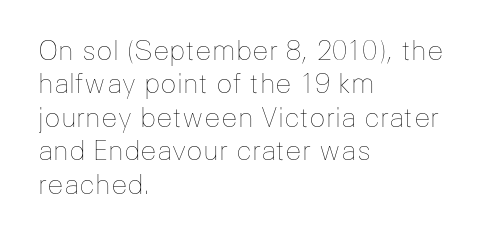
No letter is thick-stroked: the sample isn't bold. This rendering leaves character spacing at its baseline value. A bare baseline throughout the passage. Line beginnings align vertically; line endings do not. This sample uses an upright cut, with every glyph sitting square on the baseline.
